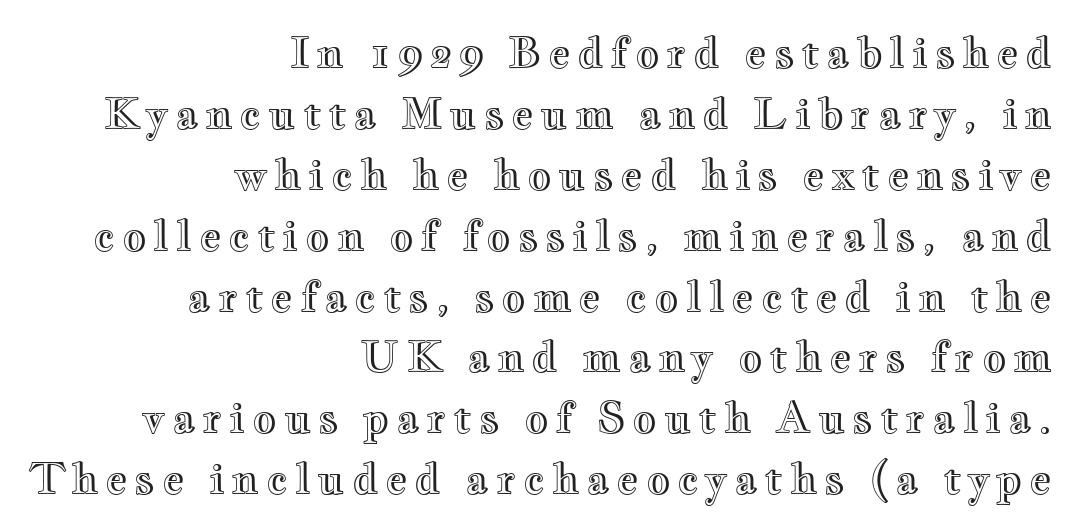
Compared with typical paragraphs, the rows here are spaced about the same. You could not count columns in this text — the font is proportionally spaced. Lines of text with bare space underneath. Posture: upright roman.
